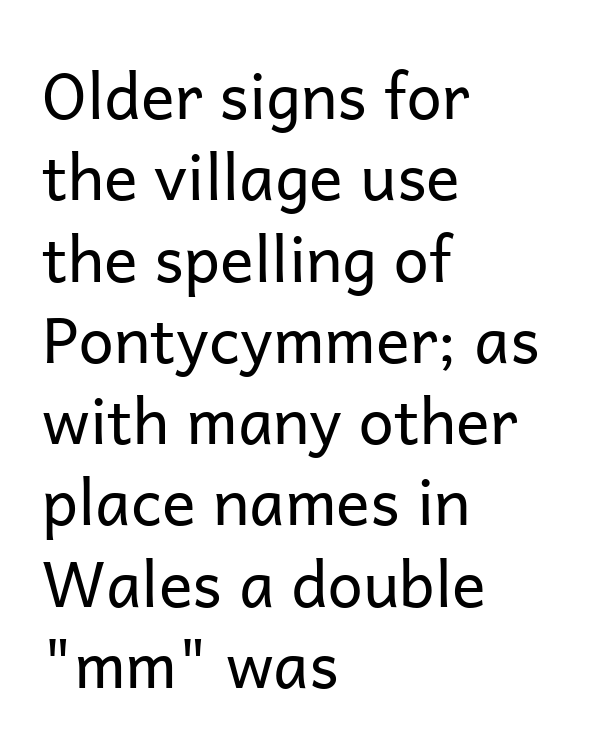
{"serif": "no", "italic": "no", "bold": "no", "weight": "regular", "width": "normal", "stroke_contrast": "low", "x_height": "medium", "monospaced": "no", "underline": "no", "align": "left", "line_spacing": "normal", "line_spacing_ratio": 1.29, "letter_spacing": "normal", "letter_spacing_em": 0.0, "glyph_px": 63}
